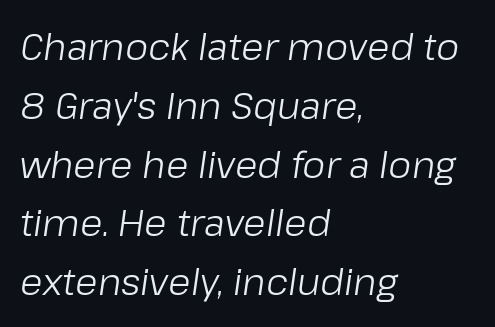
Q: Is the text bold? A: No.
Q: Is the text italic (slanted)? A: Yes, it leans right by about 8 degrees.
Q: Is the text underlined? A: No.
Q: How is the paragraph aligned? A: Left-aligned.
Q: Is the spacing between letters normal or unusually wide? A: Normal.
Q: Is the spacing between lines tight, normal or loose? A: Normal.
Q: Width (condensed, normal, or wide)? A: Normal.
Q: Stroke contrast? A: Low.
Q: x-height? A: Medium.
Q: Monospaced? A: No.
